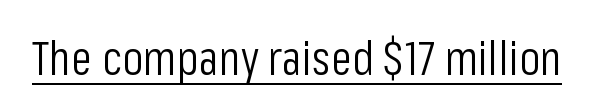
Q: Is the text bold? A: No.
Q: Is the text italic (slanted)? A: No, it is upright.
Q: Is the typeface a serif or a sans-serif typeface? A: Sans-serif.
Q: Is the text underlined? A: Yes.
Q: Is the spacing between letters normal or unusually wide? A: Normal.
Q: Width (condensed, normal, or wide)? A: Condensed.
Q: Stroke contrast? A: Low.
Q: x-height? A: Medium.
Q: Monospaced? A: No.
